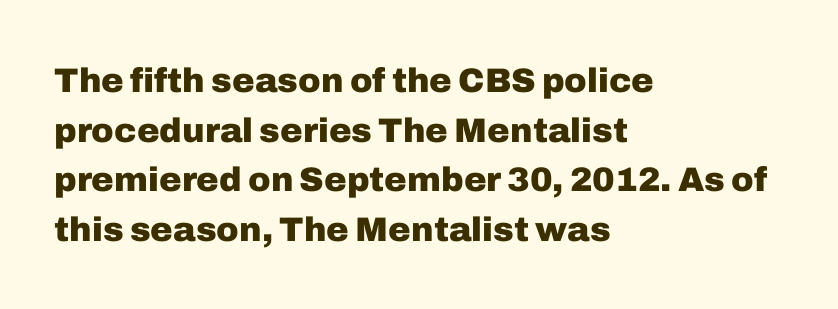
The image shows 34 px heavy sans-serif type, upright; set left-aligned, normal line spacing (1.46x), normal letter spacing, not underlined; low stroke contrast and a medium x-height.
